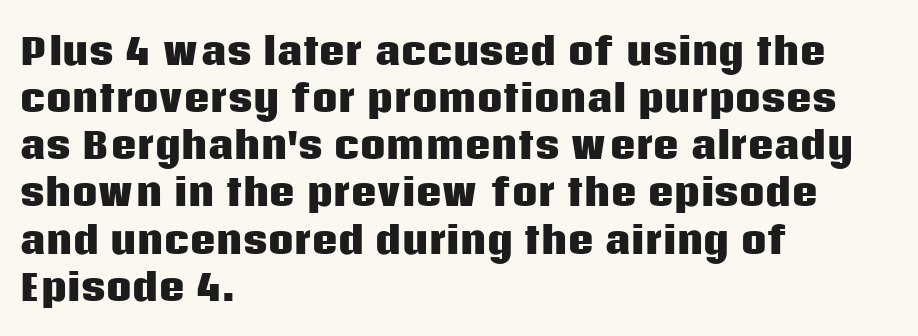
{"serif": "no", "italic": "no", "bold": "yes", "weight": "heavy", "width": "normal", "stroke_contrast": "low", "x_height": "large", "monospaced": "no", "underline": "no", "align": "left", "line_spacing": "normal", "line_spacing_ratio": 1.31, "letter_spacing": "normal", "letter_spacing_em": 0.0, "glyph_px": 36}
